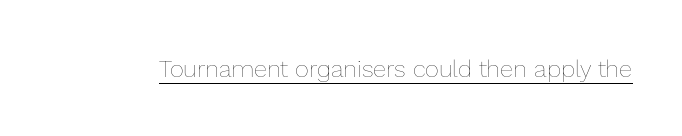
Underlined type. When letters stand straight like this, we call the style roman or upright. The line texture is even and compact thanks to regular tracking. The strokes carry an ordinary text weight at most.
